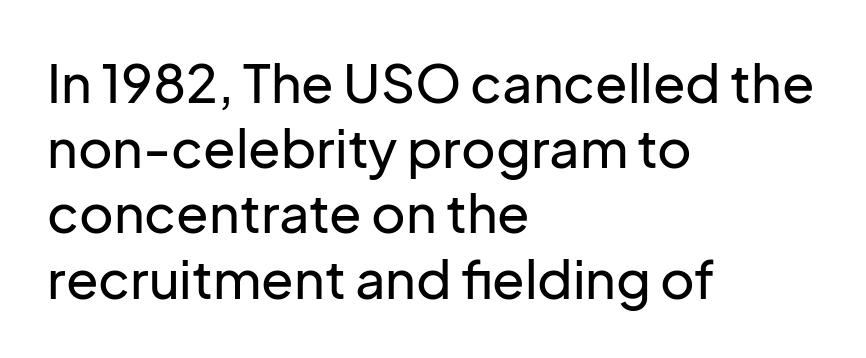
Each letter keeps its own natural width here, so spacing adapts to shape. Tall strokes in this sample are plumb rather than angled. Leftover space on each line is placed entirely after the last word. You can tell from the bare stems that sans-serif type was used. Check under the words: just untouched page. Honestly, the letter spacing is just normal — you wouldn't notice it.
